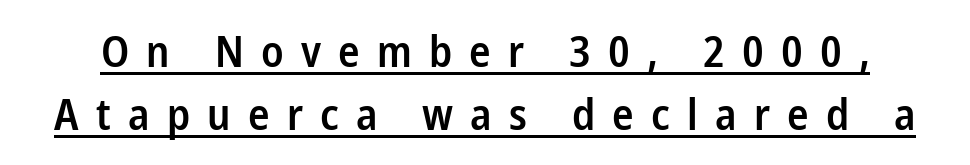
The image shows 43 px semibold, condensed sans-serif type, upright; set normal line spacing (1.47x), unusually wide letter spacing (+0.4 em), underlined; low stroke contrast and a medium x-height.
